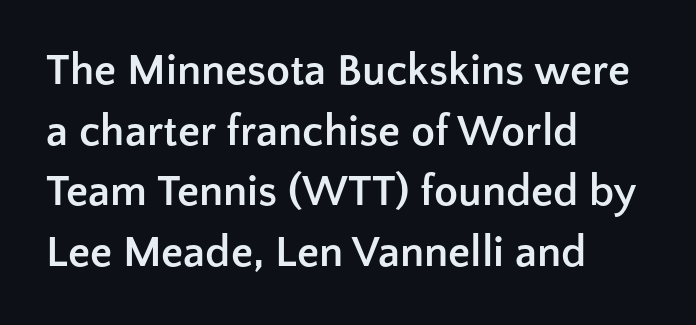
Q: Is the text bold? A: Yes.
Q: Is the text italic (slanted)? A: No, it is upright.
Q: Is the typeface a serif or a sans-serif typeface? A: Sans-serif.
Q: Is the text underlined? A: No.
Q: How is the paragraph aligned? A: Left-aligned.
Q: Is the spacing between letters normal or unusually wide? A: Normal.
Q: Is the spacing between lines tight, normal or loose? A: Normal.
Q: Width (condensed, normal, or wide)? A: Normal.
Q: Stroke contrast? A: Low.
Q: x-height? A: Medium.
Q: Monospaced? A: No.
